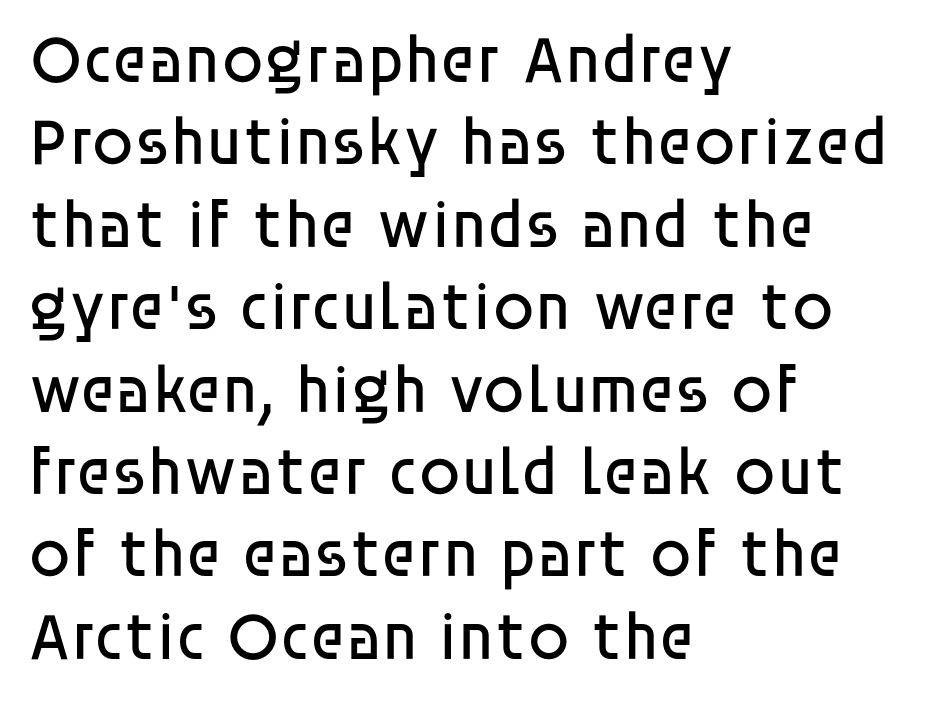
{"serif": "no", "italic": "no", "bold": "no", "weight": "regular", "width": "normal", "stroke_contrast": "low", "x_height": "large", "monospaced": "no", "underline": "no", "align": "left", "line_spacing_ratio": 1.23, "letter_spacing": "normal", "letter_spacing_em": 0.0, "glyph_px": 67}
